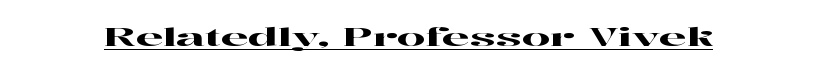
The image shows 25 px text type, upright; set normal letter spacing, underlined.
